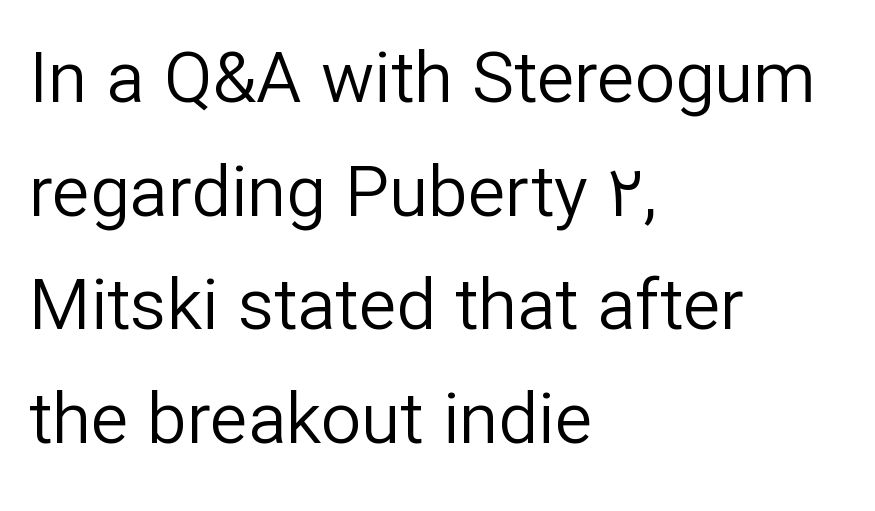
The image shows 71 px regular-weight sans-serif type, upright; set left-aligned, normal line spacing (1.6x), normal letter spacing, not underlined; low stroke contrast and a medium x-height.
